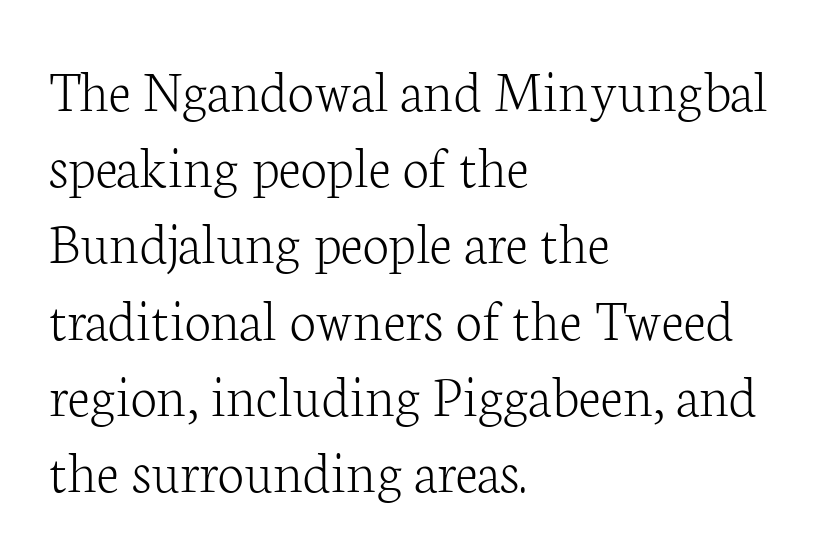
Underline: absent. Weight: regular or lighter. Notice how the stems are strictly vertical — no italics here. The designer went with a serif here, giving each stem small feet. Notice how the passage keeps a crisp vertical edge on the left only.
